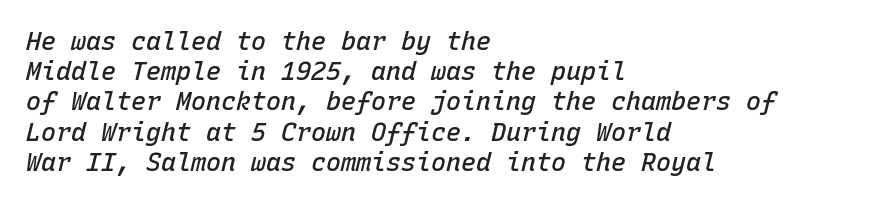
Q: Is the text bold? A: Semi-bold.
Q: Is the text italic (slanted)? A: Yes, it leans right by about 15 degrees.
Q: Is the text underlined? A: No.
Q: How is the paragraph aligned? A: Left-aligned.
Q: Is the spacing between letters normal or unusually wide? A: Normal.
